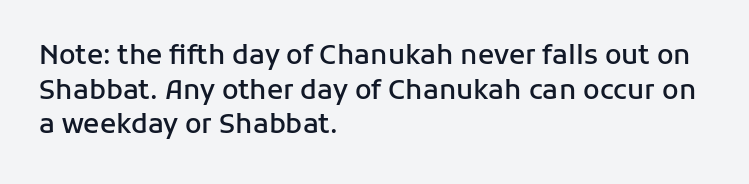
Q: Is the text bold? A: Semi-bold.
Q: Is the text italic (slanted)? A: No, it is upright.
Q: Is the text underlined? A: No.
Q: How is the paragraph aligned? A: Left-aligned.
Q: Is the spacing between letters normal or unusually wide? A: Normal.
Q: Is the spacing between lines tight, normal or loose? A: Normal.
